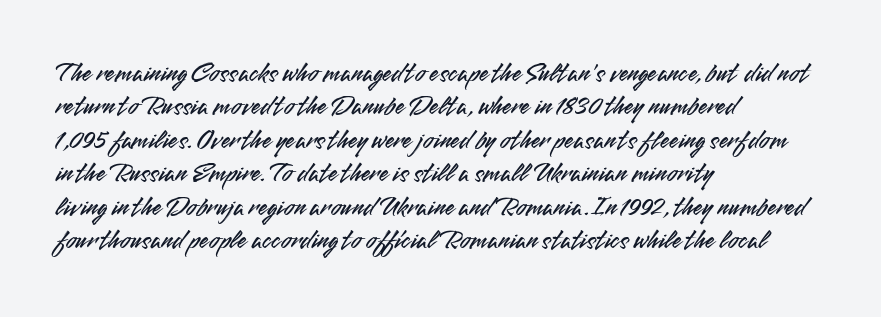
The image shows 27 px text type; set left-aligned, line spacing 1.24x, normal letter spacing, not underlined.
